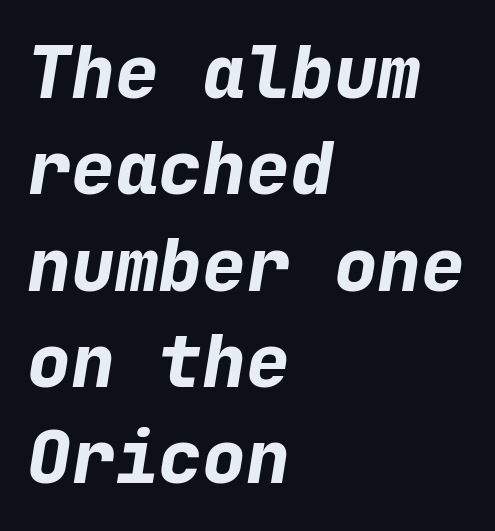
The image shows 73 px bold type, italic (leaning right), monospaced; set left-aligned, normal line spacing (1.32x), normal letter spacing, not underlined; low stroke contrast and a medium x-height.
